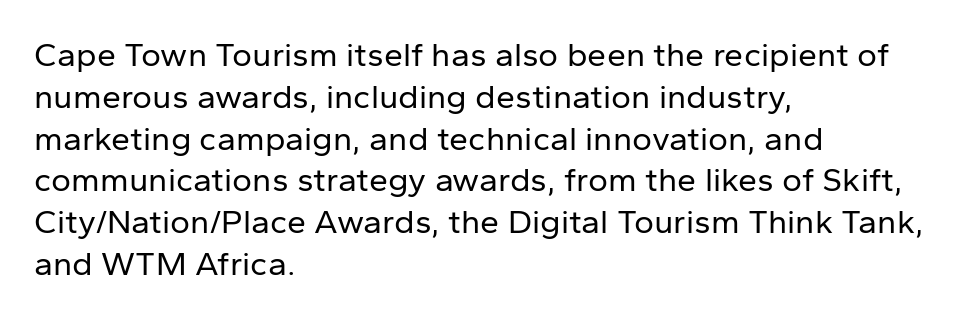
The letters advance in unequal steps, a hallmark of proportional type. Every row of glyphs begins at an identical x-position on the left. Beneath every word, the page is bare. The type sits square on the baseline with zero lean. The font sits on the lighter half of the weight spectrum, regular included. Nope, no serifs anywhere on these letters.
